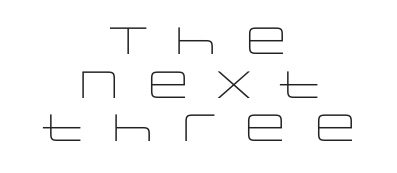
Q: Is the text bold? A: No.
Q: Is the text italic (slanted)? A: No, it is upright.
Q: Is the typeface a serif or a sans-serif typeface? A: Sans-serif.
Q: Is the text underlined? A: No.
Q: How is the paragraph aligned? A: Centered.
Q: Is the spacing between letters normal or unusually wide? A: Unusually wide.
Q: Is the spacing between lines tight, normal or loose? A: Tight.
Q: Width (condensed, normal, or wide)? A: Wide.
Q: Stroke contrast? A: Low.
Q: x-height? A: Large.
Q: Monospaced? A: No.
